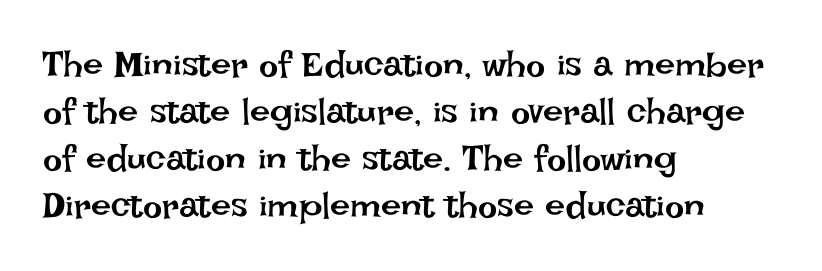
{"italic": "no", "bold": "no", "weight": "regular", "width": "normal", "stroke_contrast": "low", "x_height": "large", "monospaced": "no", "underline": "no", "align": "left", "line_spacing": "normal", "line_spacing_ratio": 1.31, "letter_spacing": "normal", "letter_spacing_em": 0.0, "glyph_px": 36}
